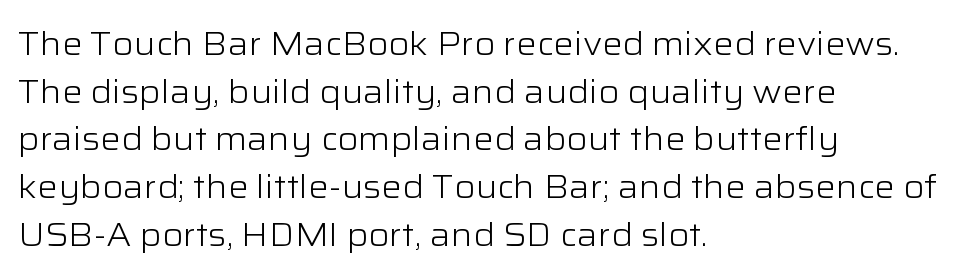
{"serif": "no", "italic": "no", "bold": "no", "weight": "light", "width": "wide", "stroke_contrast": "low", "x_height": "medium", "monospaced": "no", "underline": "no", "align": "left", "line_spacing": "normal", "line_spacing_ratio": 1.49, "letter_spacing": "normal", "letter_spacing_em": 0.0, "glyph_px": 32}
